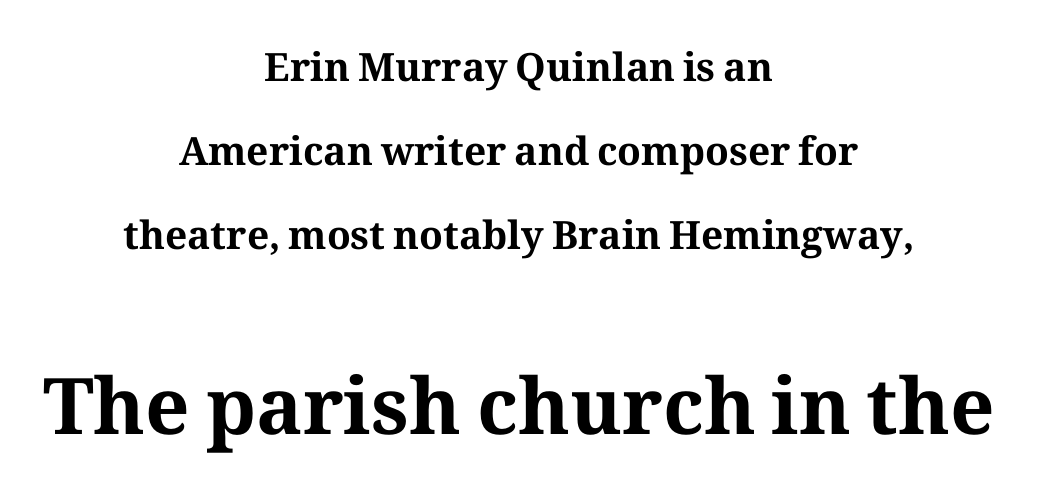
The later block is typeset at a bigger size than the earlier block. Compared with typical paragraphs, the rows here are farther apart. The rag falls on both sides of this text block equally. The space directly below the letters is spotless. I'd describe the lettering as bold — thick and assertive. No italicization has been applied; the sample stays upright.
